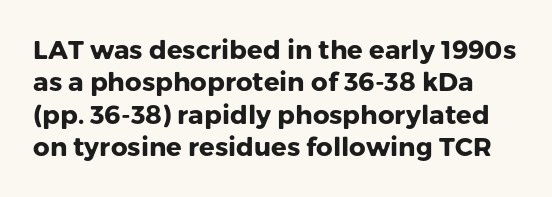
What weight is shown? A full bold with thick strokes. Glance below the letters and you will spot only blank space. This sample keeps an unexceptional amount of space between lines. The line texture is even and compact thanks to regular tracking.
